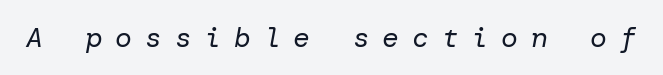
Rendered with sloped, italic letterforms. This sample uses expanded letter spacing, leaving extra air between glyphs. Beneath every word, the page is bare. No extra ink here — the face is not bold.
